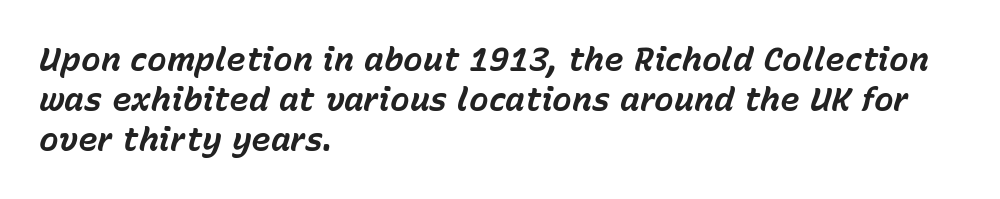
How are the letters spaced? Ordinarily, with no added tracking. There's an unmistakable incline to the writing here. The letters advance in unequal steps, a hallmark of proportional type. The lines are quadded left. Just letters on the line, the space beneath them empty. Weight check: bold — yes, fully.
